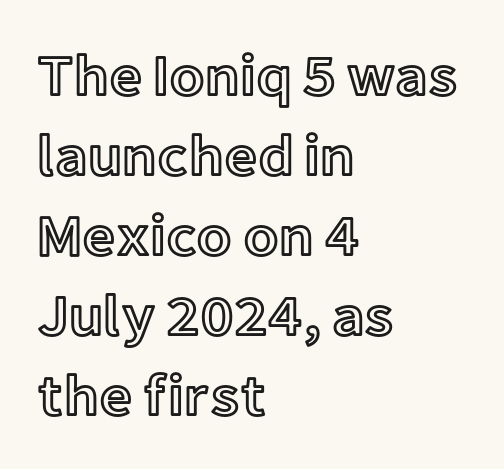
Q: Is the text italic (slanted)? A: No, it is upright.
Q: Is the text underlined? A: No.
Q: How is the paragraph aligned? A: Left-aligned.
Q: Is the spacing between letters normal or unusually wide? A: Normal.
Q: Is the spacing between lines tight, normal or loose? A: Normal.
Q: Width (condensed, normal, or wide)? A: Normal.
Q: x-height? A: Medium.
Q: Monospaced? A: No.
